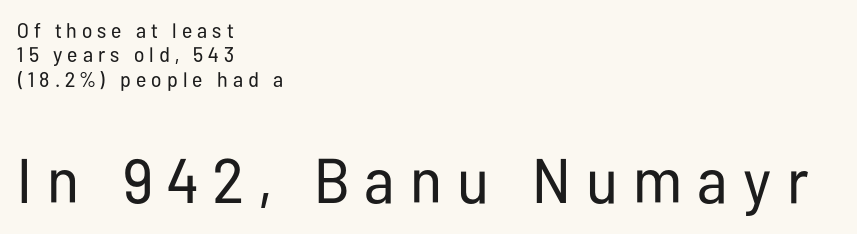
Scale increases going downward across the two blocks. What stands out about the letter spacing? Its width — letters are far apart. Grotesque or geometric, the face here clearly has no serifs. Italic? Not at all — the glyphs are vertical. A clean baseline with only descenders dipping below it. Nothing heavy about these letters — not bold at all.
